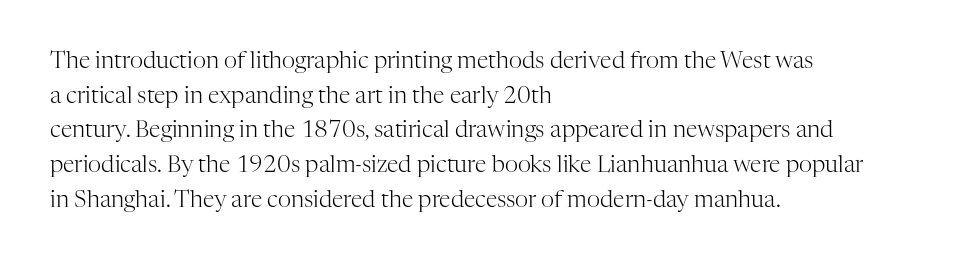
Vertical strokes here are truly vertical. Is the block centered? No — it sits flush against the left margin. Standard letterfit; no display-style spreading of the glyphs. This is not heavy type; no bold has been used.
